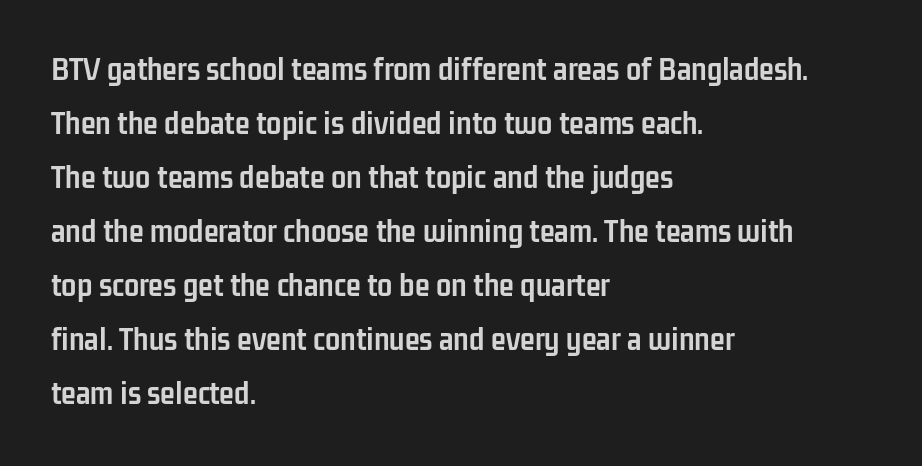
The horizontal fit of the characters is conventional and even. Note the varied advance widths — an 'i' is clearly narrower than an 'm'. Every row of glyphs begins at an identical x-position on the left. Plain, unruled lines of type. The passage shown is emphatically bold.
